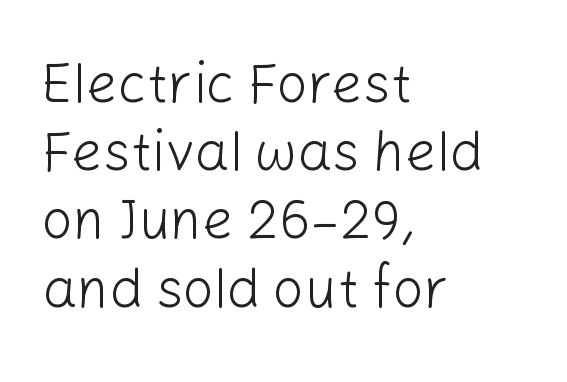
{"serif": "no", "italic": "no", "bold": "no", "weight": "light", "width": "normal", "stroke_contrast": "low", "x_height": "medium", "monospaced": "no", "underline": "no", "align": "left", "line_spacing_ratio": 1.24, "letter_spacing": "normal", "letter_spacing_em": 0.0, "glyph_px": 55}
